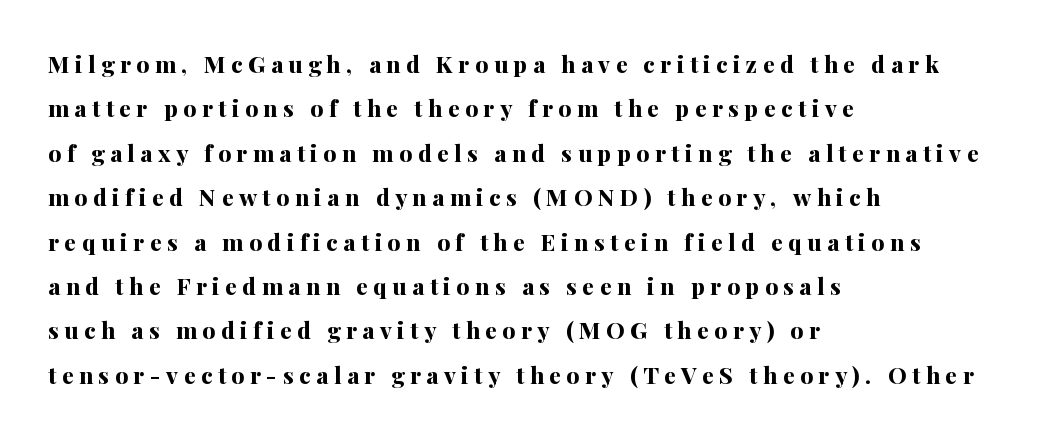
{"italic": "no", "bold": "yes", "underline": "no", "align": "left", "line_spacing": "loose", "line_spacing_ratio": 1.93, "letter_spacing": "wide", "letter_spacing_em": 0.24, "glyph_px": 23}
